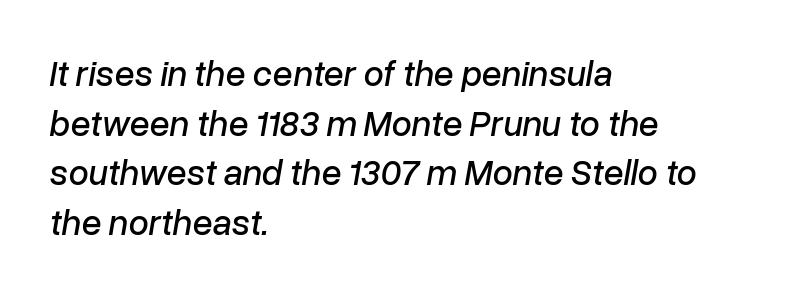
You could not count columns in this text — the font is proportionally spaced. Underlining? Definitely not there. Line beginnings align vertically; line endings do not. You can tell it's italic because the verticals aren't actually vertical. The rendering uses a moderate line-height, typical for paragraphs. Caption: standard tracking, unaltered.
